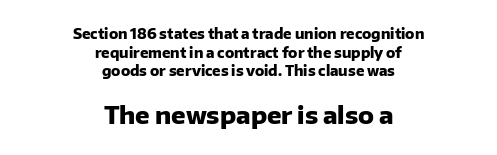
The image shows 24 px bold type, upright; set centered, normal line spacing (1.33x), normal letter spacing, not underlined; the second (bottom) block is 1.71x larger.
